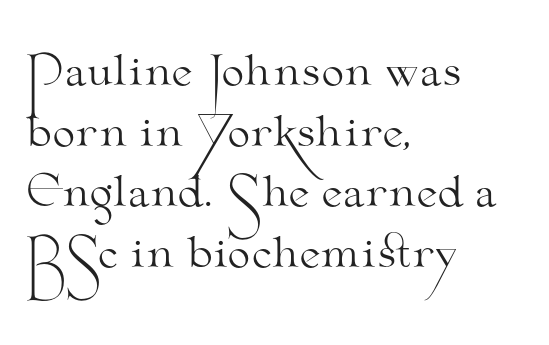
The passage shown is typed in a proportional face where columns would drift. Typographically, this falls in the serif category. The typesetting does not lean heavy: it is not bold. Teacher's note: observe the even left margin — that is flush-left alignment. Has an underline been added? It has not. Leading: standard.
